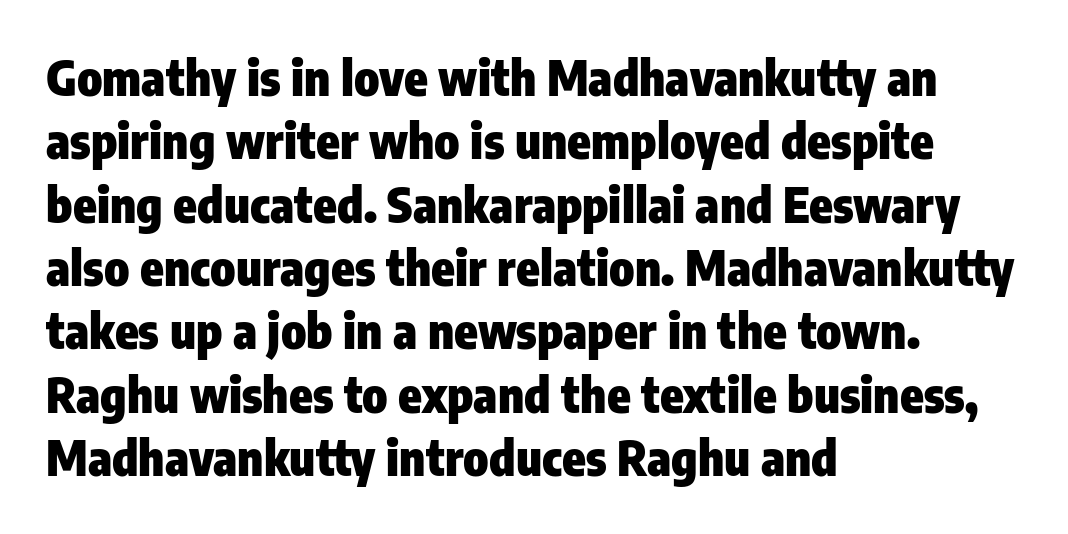
Decoration check: the copy has no underline. These lines are rendered in a variable-pitch font. Alignment: flush left. In terms of posture, this sample is upright. This sample uses a sans-serif face. Set as a true bold cut, around the 700 mark.
